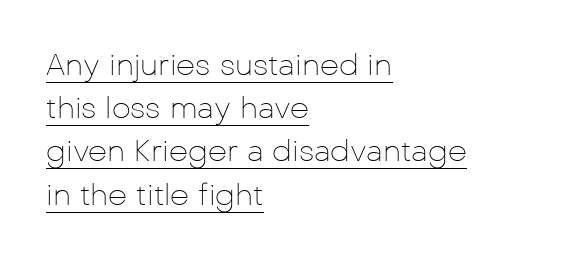
Are there feet on the stems? There aren't — it's a sans. Nothing heavy about these letters — not bold at all. It's the straight-up-and-down kind of type. Students, observe: this is what conventionally led text looks like. A student would call this left alignment; a typographer would say flush left, rag right. Spacing between characters is what you'd get straight out of the box.
